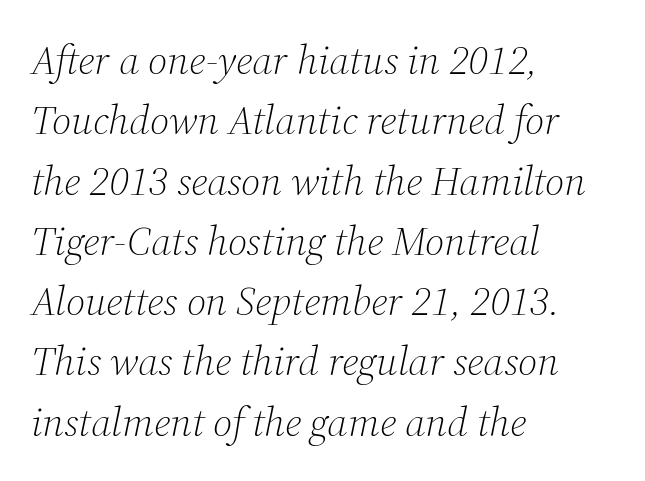
{"serif": "yes", "italic": "yes", "lean": "right", "slant_degrees": 12, "bold": "no", "weight": "light", "width": "normal", "stroke_contrast": "medium", "x_height": "medium", "monospaced": "no", "underline": "no", "align": "left", "line_spacing": "normal", "line_spacing_ratio": 1.47, "letter_spacing": "normal", "letter_spacing_em": 0.0, "glyph_px": 41}
